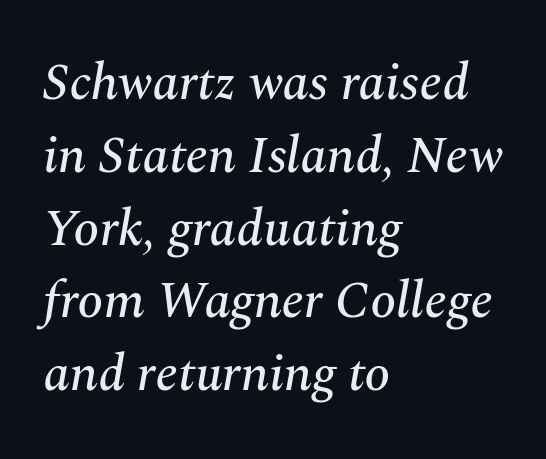
The image shows 52 px serif type, italic (leaning right); set left-aligned, normal line spacing (1.4x), normal letter spacing, not underlined; medium stroke contrast and a medium x-height.
